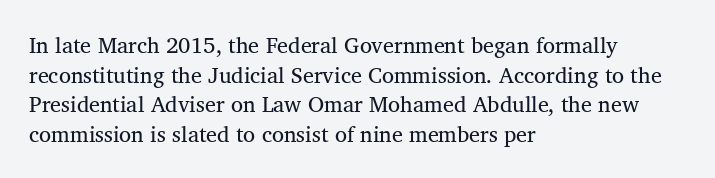
Q: Is the text bold? A: No.
Q: Is the text italic (slanted)? A: No, it is upright.
Q: Is the text underlined? A: No.
Q: How is the paragraph aligned? A: Left-aligned.
Q: Is the spacing between letters normal or unusually wide? A: Normal.
Q: Is the spacing between lines tight, normal or loose? A: Normal.
